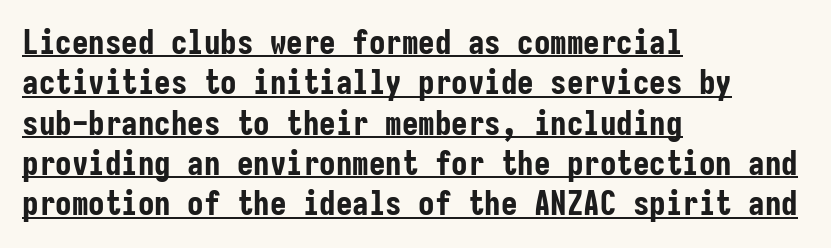
{"serif": "no", "italic": "no", "bold": "yes", "weight": "bold", "width": "condensed", "stroke_contrast": "low", "x_height": "medium", "monospaced": "yes", "underline": "yes", "align": "left", "line_spacing_ratio": 1.22, "letter_spacing": "normal", "letter_spacing_em": 0.0, "glyph_px": 33}
